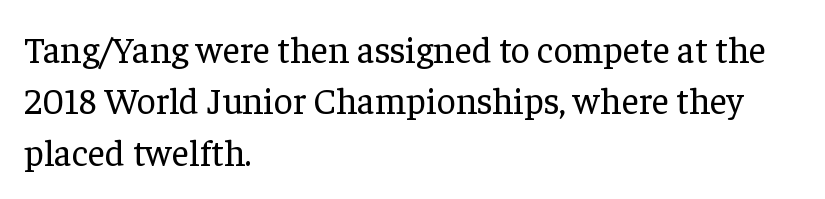
{"serif": "yes", "italic": "no", "bold": "no", "weight": "regular", "width": "normal", "stroke_contrast": "low", "x_height": "medium", "monospaced": "no", "underline": "no", "align": "left", "line_spacing": "normal", "line_spacing_ratio": 1.39, "letter_spacing": "normal", "letter_spacing_em": 0.0, "glyph_px": 37}
